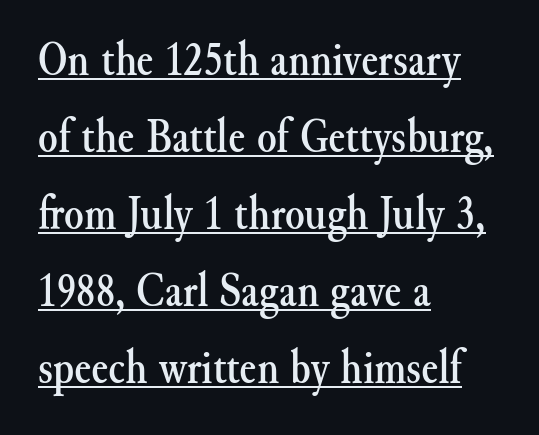
Q: Is the text italic (slanted)? A: No, it is upright.
Q: Is the typeface a serif or a sans-serif typeface? A: Serif.
Q: Is the text underlined? A: Yes.
Q: How is the paragraph aligned? A: Left-aligned.
Q: Is the spacing between letters normal or unusually wide? A: Normal.
Q: Is the spacing between lines tight, normal or loose? A: Normal.
Q: Width (condensed, normal, or wide)? A: Normal.
Q: Stroke contrast? A: Medium.
Q: x-height? A: Small.
Q: Monospaced? A: No.
